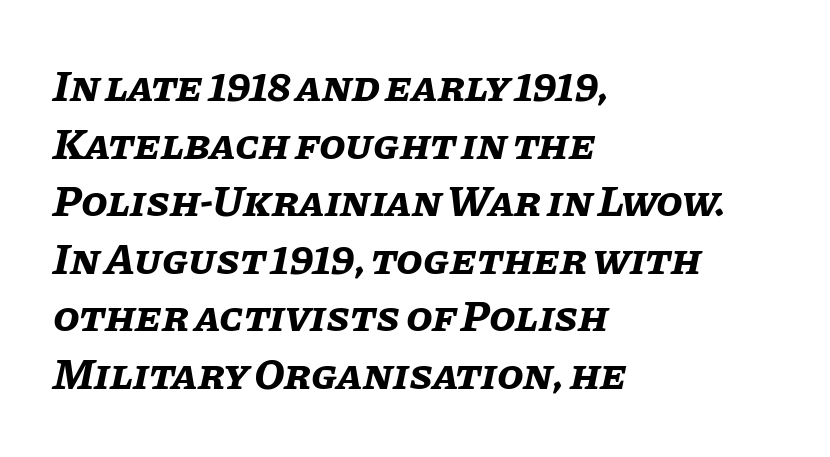
The image shows 43 px bold type, italic (leaning right); set left-aligned, normal line spacing (1.34x), normal letter spacing, not underlined; low stroke contrast and a large x-height.
